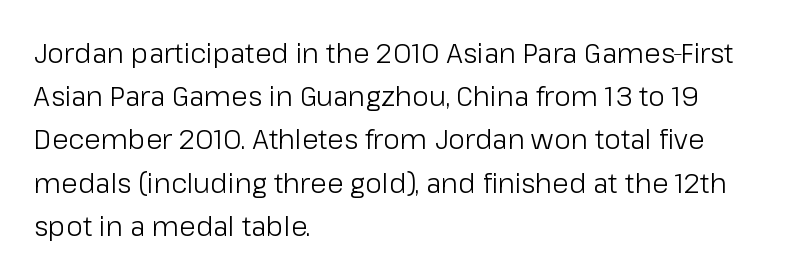
The image shows 27 px text type, upright; set left-aligned, normal line spacing (1.6x), normal letter spacing, not underlined.
